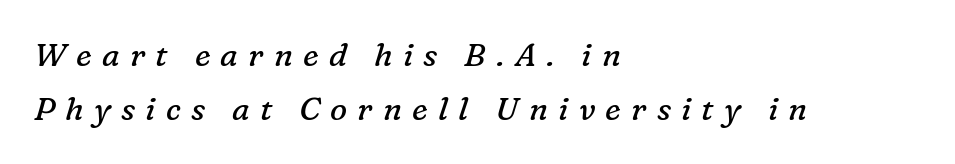
Q: Is the text bold? A: No.
Q: Is the text italic (slanted)? A: Yes, it leans right by about 16 degrees.
Q: Is the typeface a serif or a sans-serif typeface? A: Serif.
Q: Is the text underlined? A: No.
Q: How is the paragraph aligned? A: Left-aligned.
Q: Is the spacing between letters normal or unusually wide? A: Unusually wide.
Q: Is the spacing between lines tight, normal or loose? A: Normal.
Q: Width (condensed, normal, or wide)? A: Normal.
Q: Stroke contrast? A: Low.
Q: x-height? A: Medium.
Q: Monospaced? A: No.
